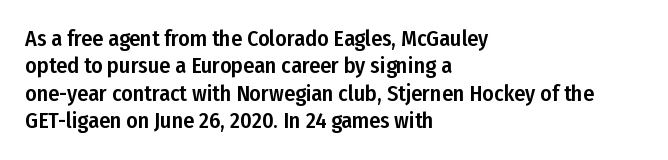
Q: Is the text italic (slanted)? A: No, it is upright.
Q: Is the text underlined? A: No.
Q: How is the paragraph aligned? A: Left-aligned.
Q: Is the spacing between letters normal or unusually wide? A: Normal.
Q: Is the spacing between lines tight, normal or loose? A: Normal.
